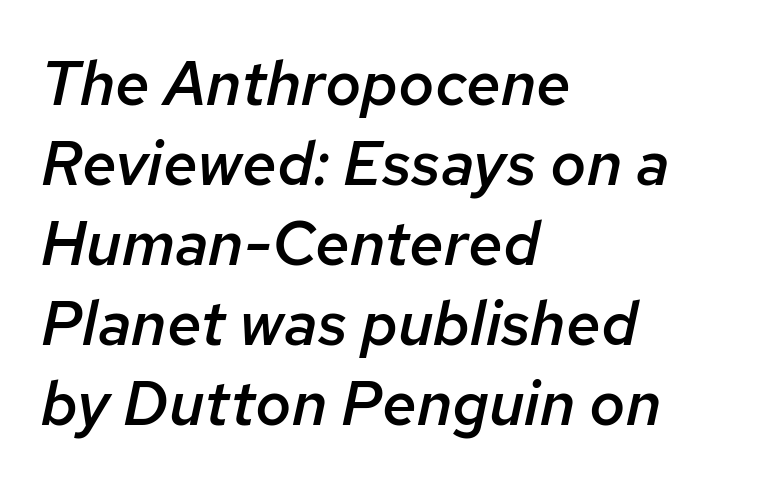
{"italic": "yes", "lean": "right", "slant_degrees": 12, "bold": "semi", "weight": "semibold", "width": "normal", "stroke_contrast": "low", "x_height": "medium", "monospaced": "no", "underline": "no", "align": "left", "line_spacing": "normal", "line_spacing_ratio": 1.29, "letter_spacing": "normal", "letter_spacing_em": 0.0, "glyph_px": 62}
